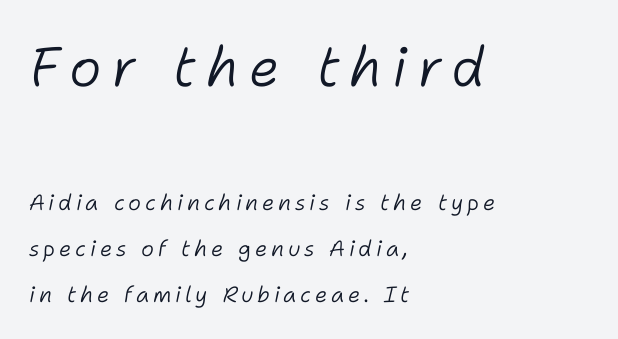
{"italic": "yes", "lean": "right", "slant_degrees": 11, "bold": "no", "weight": "light", "width": "normal", "stroke_contrast": "low", "x_height": "medium", "monospaced": "no", "underline": "no", "align": "left", "line_spacing": "loose", "line_spacing_ratio": 2.08, "larger_block": "first", "size_ratio": 2.5, "glyph_px": 55}
